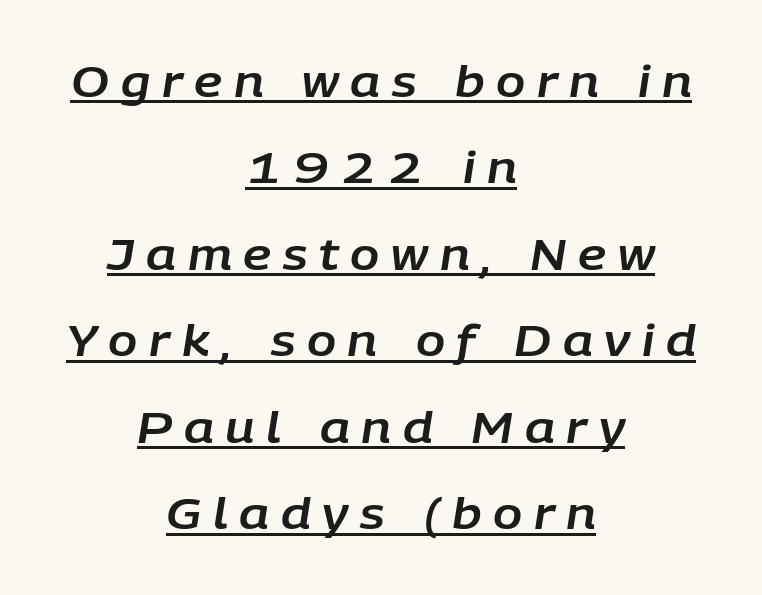
Q: Is the text italic (slanted)? A: Yes, it leans right by about 9 degrees.
Q: Is the text underlined? A: Yes.
Q: How is the paragraph aligned? A: Centered.
Q: Is the spacing between letters normal or unusually wide? A: Unusually wide.
Q: Is the spacing between lines tight, normal or loose? A: Loose.
Q: Width (condensed, normal, or wide)? A: Normal.
Q: Stroke contrast? A: Low.
Q: x-height? A: Large.
Q: Monospaced? A: No.
